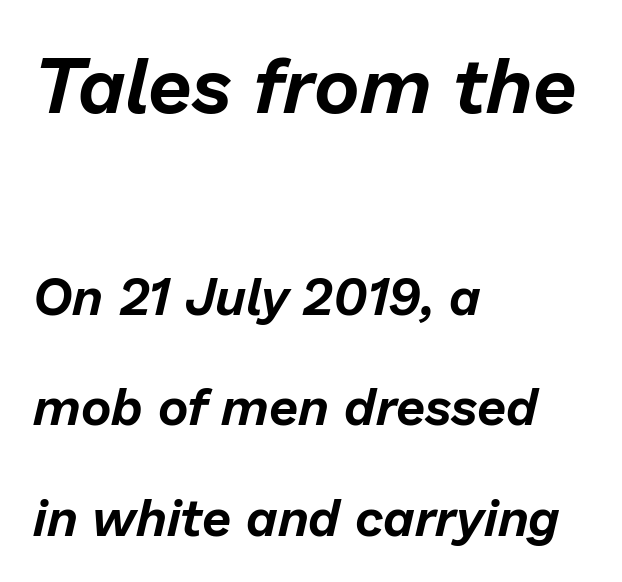
{"italic": "yes", "lean": "right", "slant_degrees": 13, "width": "normal", "stroke_contrast": "low", "x_height": "medium", "monospaced": "no", "underline": "no", "align": "left", "line_spacing": "loose", "line_spacing_ratio": 2.13, "letter_spacing": "normal", "letter_spacing_em": 0.0, "larger_block": "first", "size_ratio": 1.5, "glyph_px": 78}
